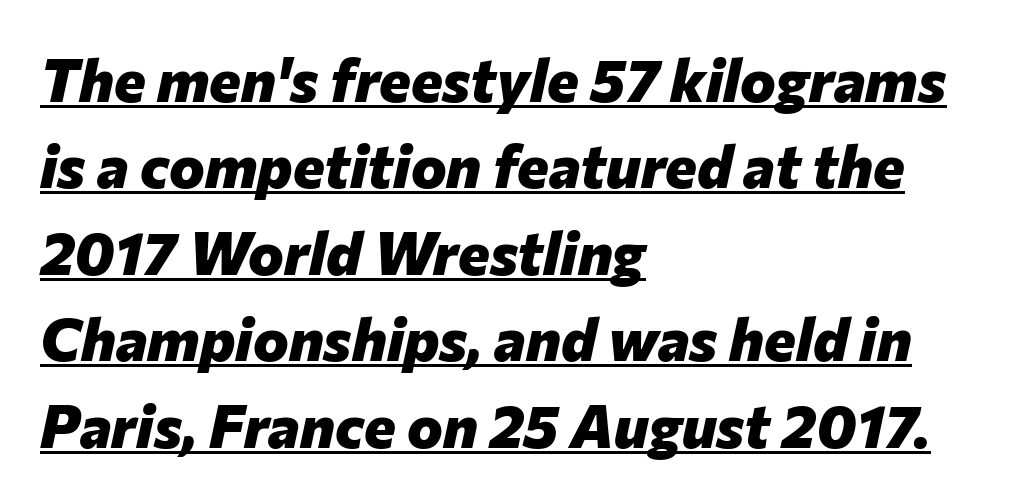
A typesetter would call this proportional, since set widths differ per character. In terms of weight, the rendering is a true, heavy bold. Caption: multi-line text, flush left, ragged right. Every character sits at an angle, as italics do. Notice how a bar underscores the lettering throughout. This block has exactly the height ordinary leading produces.
